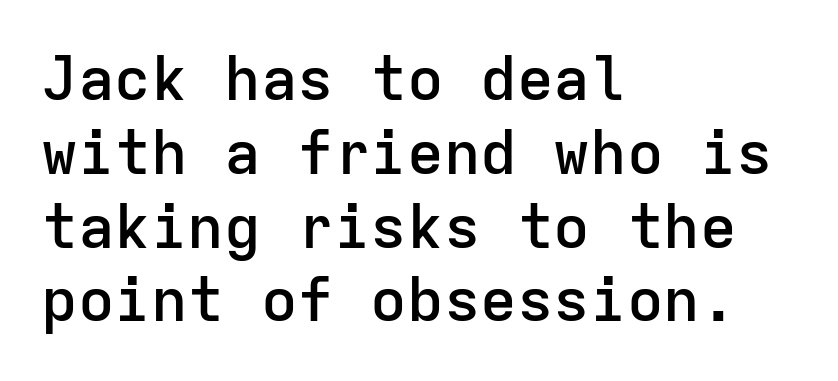
The image shows 61 px semibold sans-serif type, upright, monospaced; set left-aligned, line spacing 1.21x, normal letter spacing, not underlined; low stroke contrast and a medium x-height.
